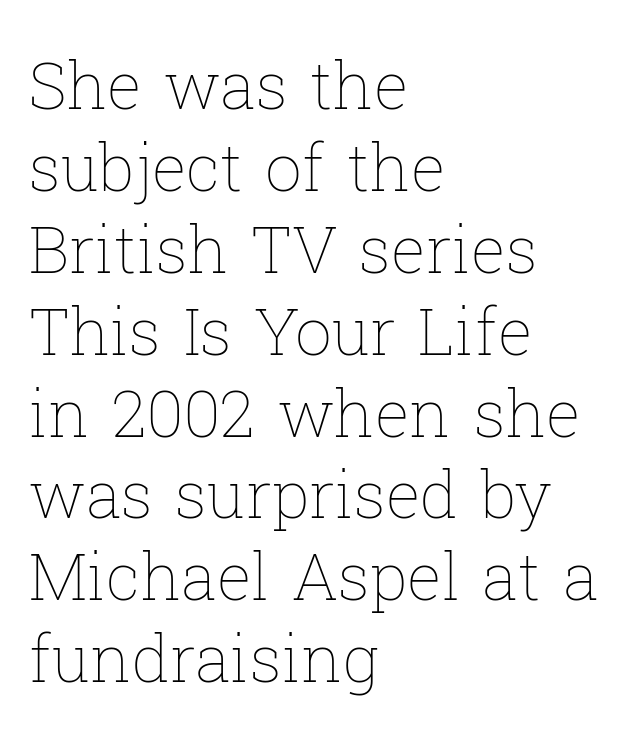
Q: Is the text bold? A: No.
Q: Is the text italic (slanted)? A: No, it is upright.
Q: Is the text underlined? A: No.
Q: How is the paragraph aligned? A: Left-aligned.
Q: Is the spacing between letters normal or unusually wide? A: Normal.
Q: Is the spacing between lines tight, normal or loose? A: Normal.
Q: Width (condensed, normal, or wide)? A: Normal.
Q: Stroke contrast? A: Low.
Q: x-height? A: Medium.
Q: Monospaced? A: No.
